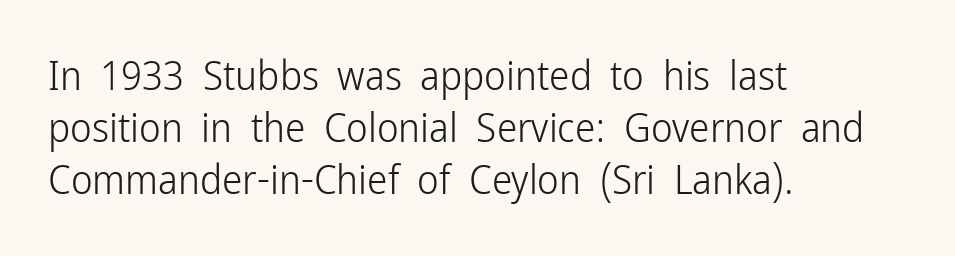
Q: Is the text bold? A: No.
Q: Is the text italic (slanted)? A: No, it is upright.
Q: Is the typeface a serif or a sans-serif typeface? A: Sans-serif.
Q: Is the text underlined? A: No.
Q: How is the paragraph aligned? A: Left-aligned.
Q: Is the spacing between letters normal or unusually wide? A: Normal.
Q: Is the spacing between lines tight, normal or loose? A: Normal.
Q: Width (condensed, normal, or wide)? A: Condensed.
Q: Stroke contrast? A: Low.
Q: x-height? A: Medium.
Q: Monospaced? A: No.
